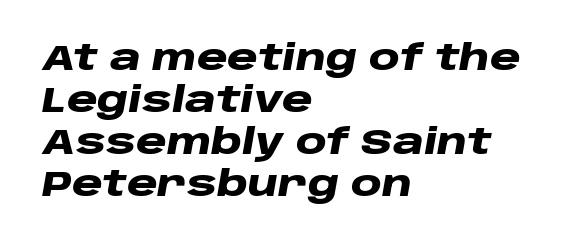
The image shows 35 px heavy, wide type, italic (leaning right); set left-aligned, line spacing 1.2x, normal letter spacing, not underlined; low stroke contrast and a large x-height.
